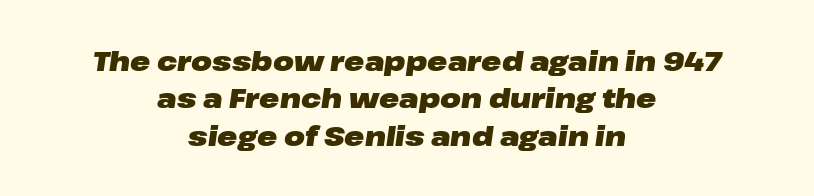
{"italic": "yes", "lean": "right", "slant_degrees": 8, "bold": "yes", "underline": "no", "align": "center", "line_spacing": "normal", "line_spacing_ratio": 1.38, "letter_spacing": "normal", "letter_spacing_em": 0.0, "glyph_px": 27}
